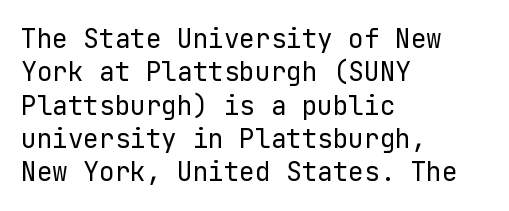
Q: Is the text bold? A: No.
Q: Is the text italic (slanted)? A: No, it is upright.
Q: Is the text underlined? A: No.
Q: How is the paragraph aligned? A: Left-aligned.
Q: Is the spacing between letters normal or unusually wide? A: Normal.
Q: Is the spacing between lines tight, normal or loose? A: Normal.
